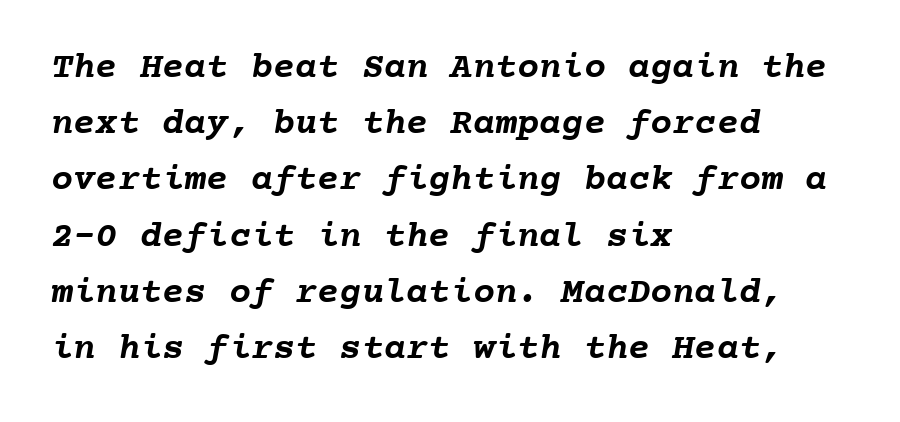
{"bold": "yes", "weight": "semibold", "width": "normal", "stroke_contrast": "low", "x_height": "medium", "monospaced": "yes", "underline": "no", "align": "left", "line_spacing": "normal", "line_spacing_ratio": 1.52, "letter_spacing": "normal", "letter_spacing_em": 0.0, "glyph_px": 37}
